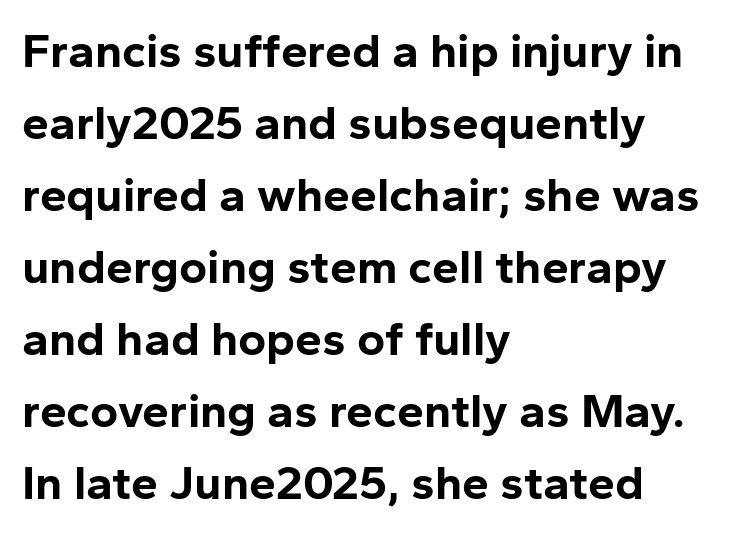
Designer's note — italics off, roman on. Reading down the column, the eye jumps a familiar distance to each next line. Is the letter spacing exaggerated? No — it looks like the ordinary default. The passage shown is not underscored anywhere. Varying glyph widths throughout — classic text-font behaviour.
